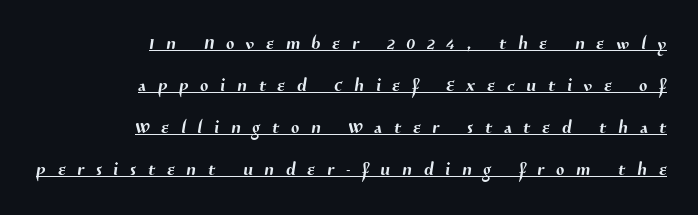
{"underline": "yes", "align": "right", "line_spacing_ratio": 1.75, "letter_spacing": "wide", "letter_spacing_em": 0.5, "glyph_px": 24}
